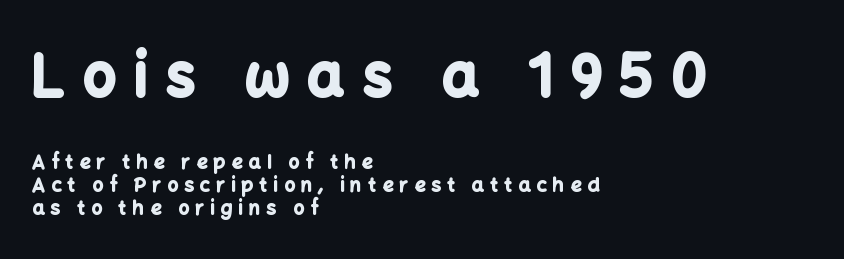
{"serif": "no", "italic": "no", "bold": "yes", "weight": "bold", "width": "normal", "stroke_contrast": "low", "x_height": "medium", "monospaced": "no", "underline": "no", "align": "left", "line_spacing_ratio": 1.22, "letter_spacing": "wide", "letter_spacing_em": 0.33, "larger_block": "first", "size_ratio": 3.0, "glyph_px": 57}
